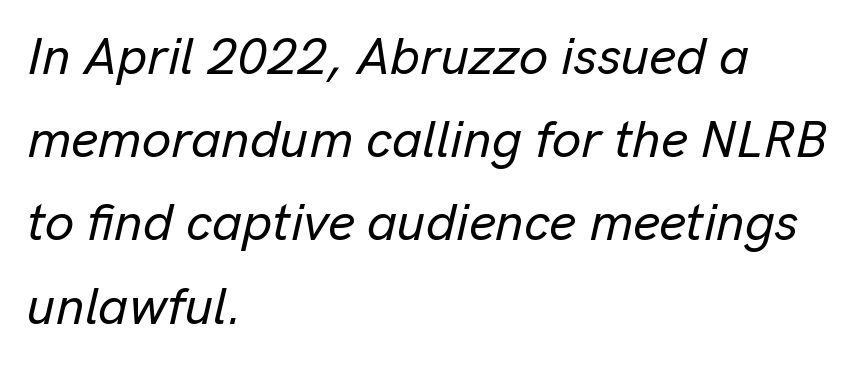
Looking at the ascenders, they clearly lean. These lines are rendered in a variable-pitch font. Spacing between characters is what you'd get straight out of the box. Leftover space on each line is placed entirely after the last word. Does the leading feel generous? No, just average. A bare baseline throughout the passage.
